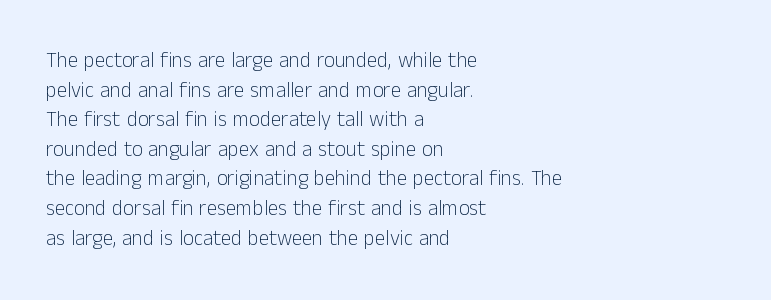
Q: Is the text bold? A: No.
Q: Is the text italic (slanted)? A: No, it is upright.
Q: Is the text underlined? A: No.
Q: How is the paragraph aligned? A: Left-aligned.
Q: Is the spacing between letters normal or unusually wide? A: Normal.
Q: Is the spacing between lines tight, normal or loose? A: Normal.
